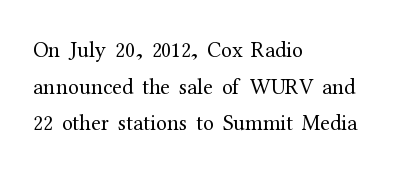
Q: Is the text bold? A: No.
Q: Is the text italic (slanted)? A: No, it is upright.
Q: Is the text underlined? A: No.
Q: How is the paragraph aligned? A: Left-aligned.
Q: Is the spacing between letters normal or unusually wide? A: Normal.
Q: Is the spacing between lines tight, normal or loose? A: Normal.
